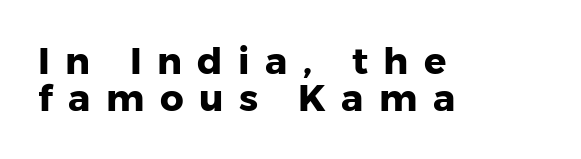
Q: Is the text bold? A: Yes.
Q: Is the text italic (slanted)? A: No, it is upright.
Q: Is the typeface a serif or a sans-serif typeface? A: Sans-serif.
Q: Is the text underlined? A: No.
Q: How is the paragraph aligned? A: Left-aligned.
Q: Is the spacing between letters normal or unusually wide? A: Unusually wide.
Q: Is the spacing between lines tight, normal or loose? A: Tight.
Q: Width (condensed, normal, or wide)? A: Normal.
Q: Stroke contrast? A: Low.
Q: x-height? A: Medium.
Q: Monospaced? A: No.
